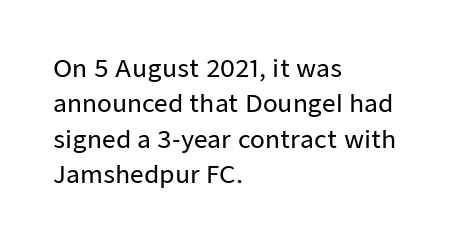
{"italic": "no", "underline": "no", "align": "left", "line_spacing": "normal", "line_spacing_ratio": 1.47, "letter_spacing": "normal", "letter_spacing_em": 0.0, "glyph_px": 24}
